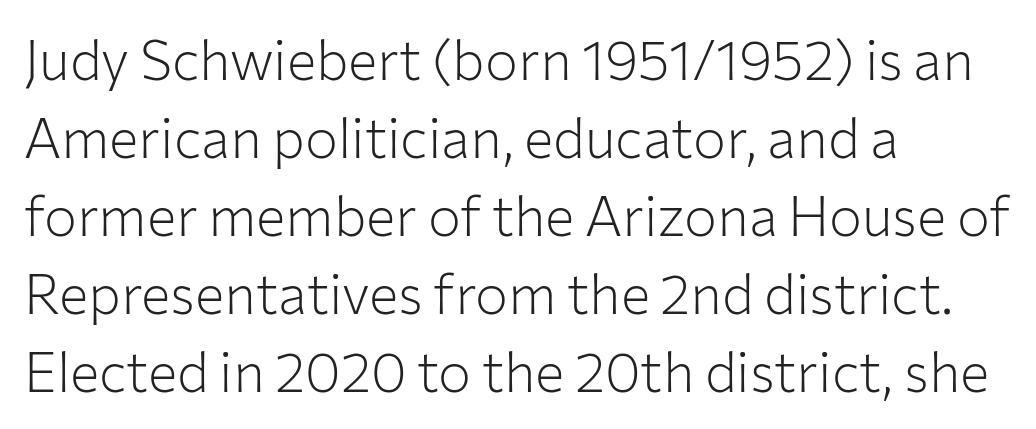
The image shows 55 px light sans-serif type, upright; set left-aligned, normal line spacing (1.42x), normal letter spacing, not underlined; low stroke contrast and a medium x-height.
